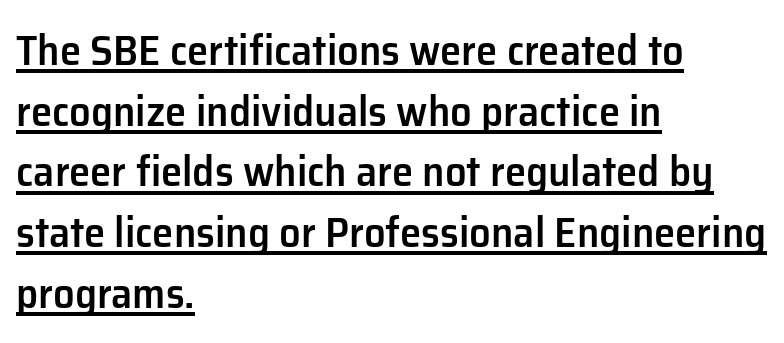
This sample keeps an unexceptional amount of space between lines. Short note: letters normally spaced. These lines are rendered in a variable-pitch font. A continuous stroke trails under the words, as in a hyperlink. Serif or sans? Sans — the stroke terminals are bare.
